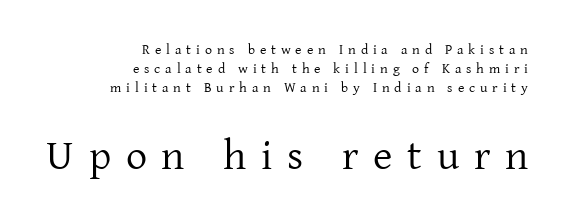
Q: Is the text bold? A: No.
Q: Is the text italic (slanted)? A: No, it is upright.
Q: Is the typeface a serif or a sans-serif typeface? A: Serif.
Q: Is the text underlined? A: No.
Q: How is the paragraph aligned? A: Right-aligned.
Q: Is the spacing between letters normal or unusually wide? A: Unusually wide.
Q: Is the spacing between lines tight, normal or loose? A: Normal.
Q: Which block of text is set in a larger size, the first (top) or the second (bottom)? A: The second (bottom) one.
Q: Width (condensed, normal, or wide)? A: Normal.
Q: Stroke contrast? A: Low.
Q: x-height? A: Medium.
Q: Monospaced? A: No.
